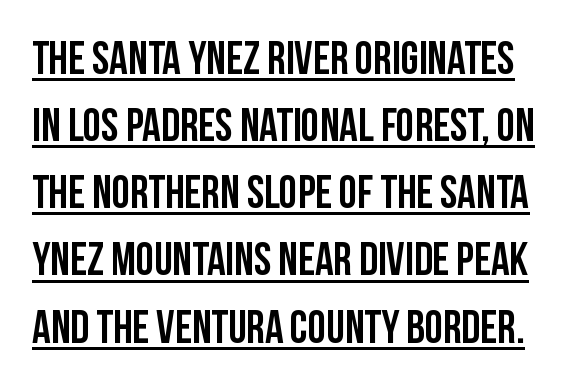
{"serif": "no", "italic": "no", "width": "condensed", "stroke_contrast": "low", "x_height": "large", "monospaced": "no", "underline": "yes", "line_spacing": "normal", "line_spacing_ratio": 1.46, "letter_spacing": "normal", "letter_spacing_em": 0.0, "glyph_px": 46}
